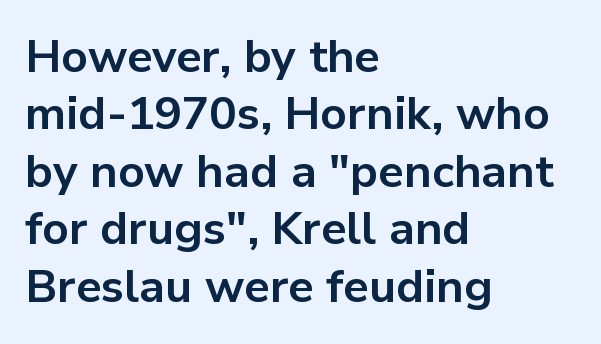
Q: Is the text bold? A: Yes.
Q: Is the text italic (slanted)? A: No, it is upright.
Q: Is the typeface a serif or a sans-serif typeface? A: Sans-serif.
Q: Is the text underlined? A: No.
Q: How is the paragraph aligned? A: Left-aligned.
Q: Is the spacing between letters normal or unusually wide? A: Normal.
Q: Is the spacing between lines tight, normal or loose? A: Normal.
Q: Width (condensed, normal, or wide)? A: Normal.
Q: Stroke contrast? A: Low.
Q: x-height? A: Medium.
Q: Monospaced? A: No.
